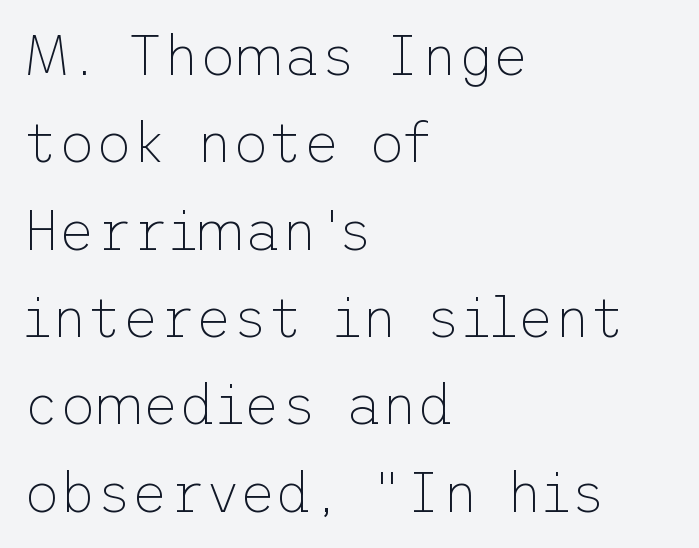
The image shows 56 px thin sans-serif type, upright; set left-aligned, normal line spacing (1.56x), normal letter spacing, not underlined; low stroke contrast and a medium x-height.
